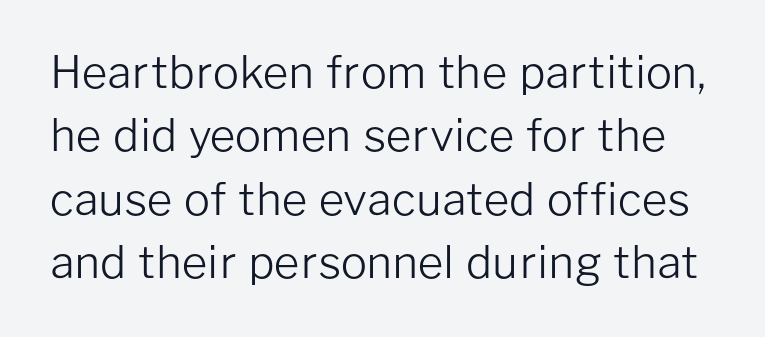
The image shows 44 px light sans-serif type, upright; set normal line spacing (1.44x), normal letter spacing, not underlined; low stroke contrast and a medium x-height.
